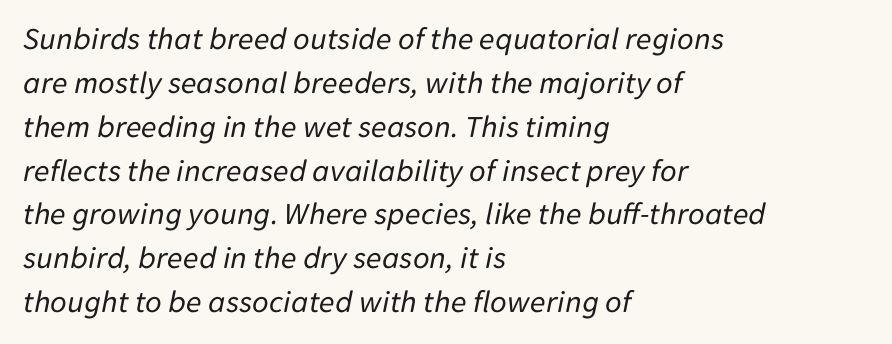
How are the letters spaced? Ordinarily, with no added tracking. Regarding leading, the lines here are spaced in the standard way. Clear beneath every line of the passage. This sample has the flowing, uneven cadence of proportional lettering. Stem width sits at or under what a default text font uses.
